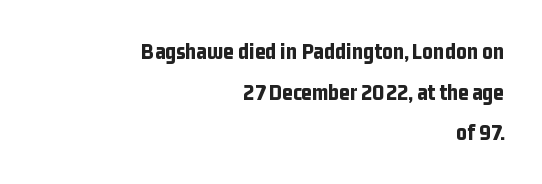
{"italic": "no", "bold": "yes", "underline": "no", "align": "right", "line_spacing_ratio": 1.77, "letter_spacing": "normal", "letter_spacing_em": 0.0, "glyph_px": 23}
